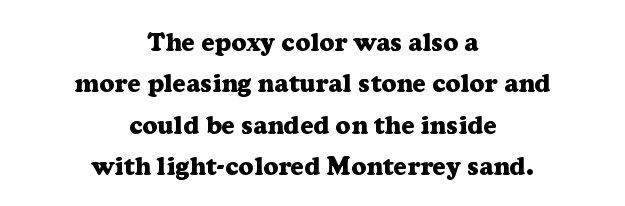
The image shows 26 px bold type, upright; set centered, normal line spacing (1.59x), normal letter spacing, not underlined.
